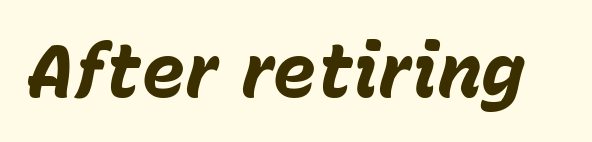
Italic? Definitely — the glyphs are oblique. You could not count columns in this text — the font is proportionally spaced. Between one letter and the next there's only the usual sliver of space. Honestly, there is no underline to notice here at all. Compared with an ordinary text face, these strokes are far heavier — a full bold.
